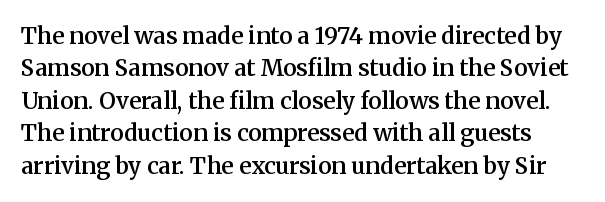
{"italic": "no", "bold": "semi", "underline": "no", "line_spacing": "normal", "line_spacing_ratio": 1.41, "letter_spacing": "normal", "letter_spacing_em": 0.0, "glyph_px": 23}
